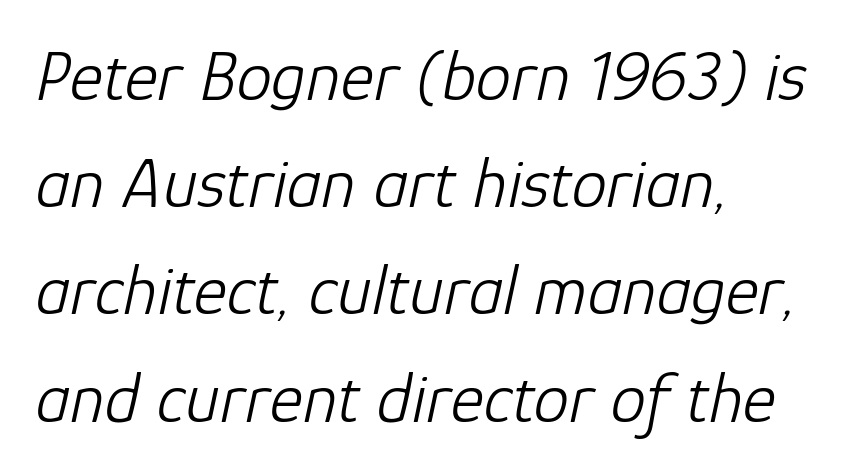
The image shows 71 px light type, italic (leaning right); set left-aligned, normal line spacing (1.51x), normal letter spacing, not underlined; low stroke contrast and a medium x-height.
